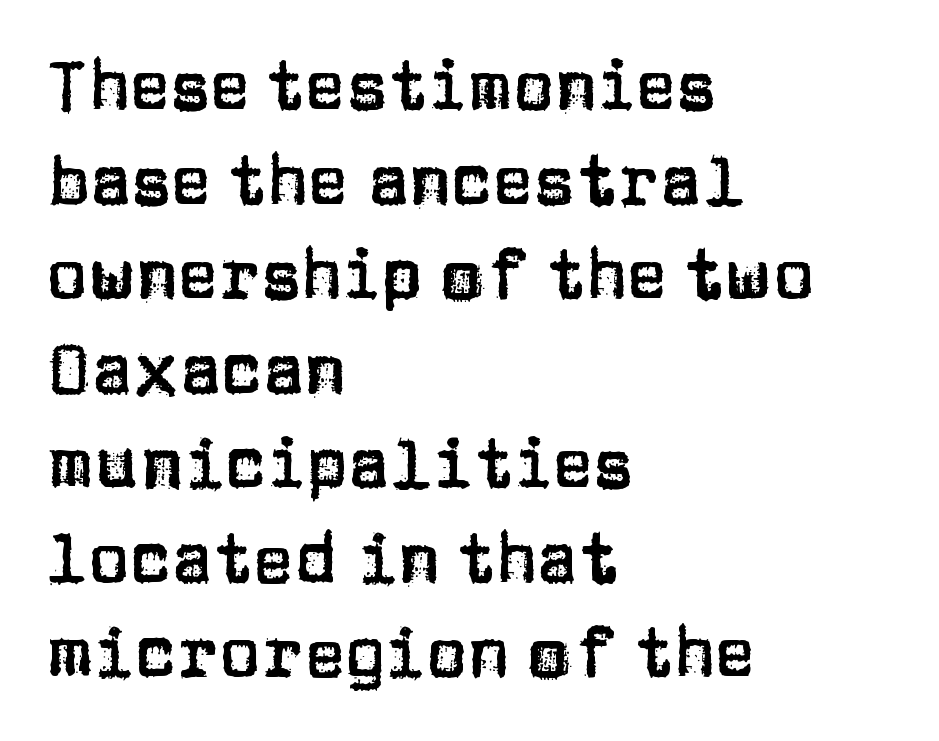
Quick note: underline off. Ascenders rise straight up at ninety degrees. The letters advance in unequal steps, a hallmark of proportional type. The passage shown stacks its lines at a standard gap. Is this a sans? Yes — the strokes have no serifs. Reading down the block, your eye returns to a fixed left position each line.
